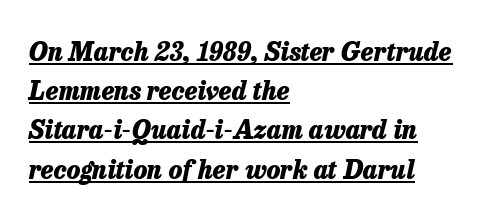
The image shows 25 px bold type, italic (leaning right); set left-aligned, normal line spacing (1.57x), normal letter spacing, underlined.
